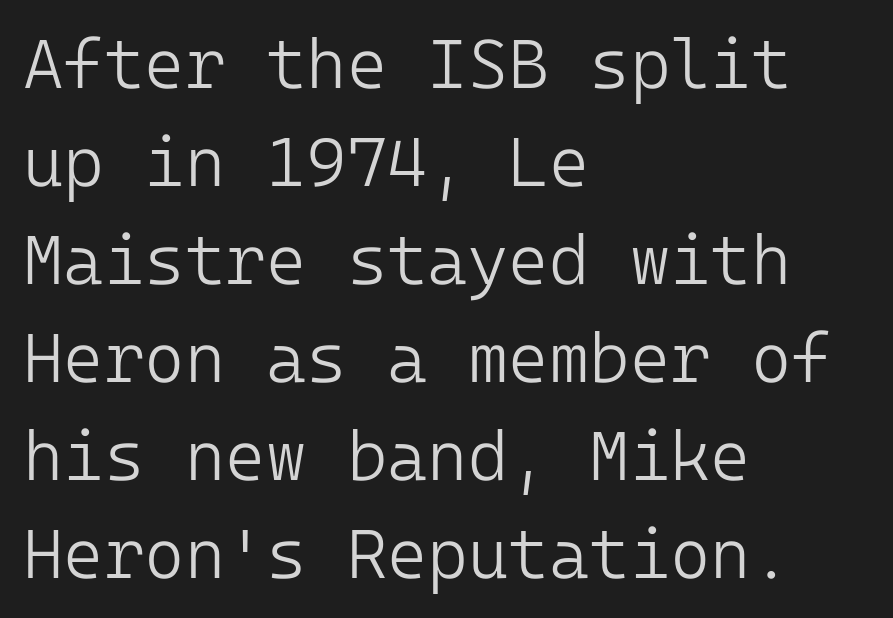
The space between consecutive lines is moderate. Unbolded letterforms with no extra heft. Does the type have serifs? No, each stem ends abruptly. Quick note: underline off.
